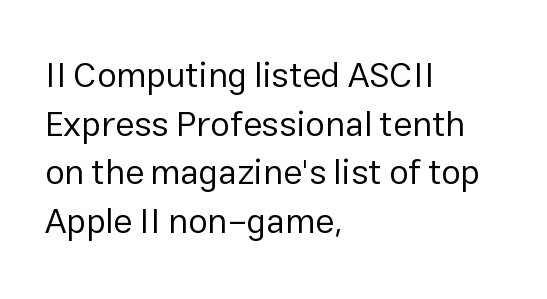
The image shows 35 px regular-weight sans-serif type, upright; set left-aligned, normal line spacing (1.39x), normal letter spacing, not underlined; low stroke contrast and a medium x-height.
